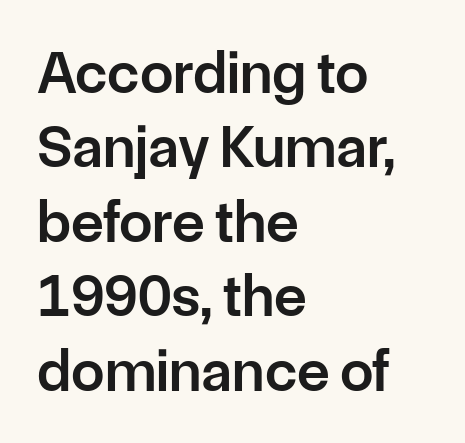
Decoration check: the copy has no underline. Bold? Not quite — semibold, heavier than regular but stopping short. The passage shown has conventional tracking throughout. Unlike a traditional serif, this face leaves its strokes unadorned.
